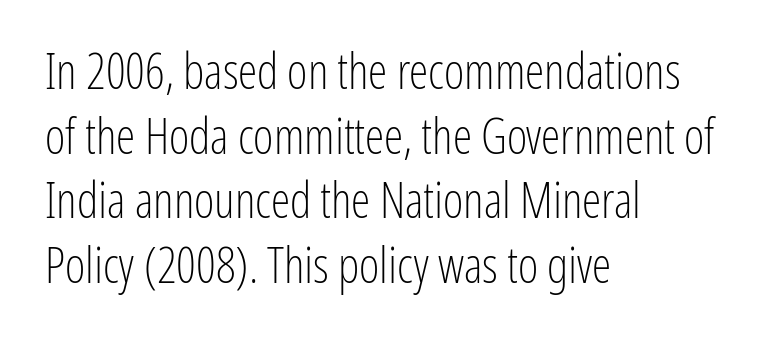
Q: Is the text bold? A: No.
Q: Is the text italic (slanted)? A: No, it is upright.
Q: Is the typeface a serif or a sans-serif typeface? A: Sans-serif.
Q: Is the text underlined? A: No.
Q: How is the paragraph aligned? A: Left-aligned.
Q: Is the spacing between letters normal or unusually wide? A: Normal.
Q: Is the spacing between lines tight, normal or loose? A: Normal.
Q: Width (condensed, normal, or wide)? A: Condensed.
Q: Stroke contrast? A: Low.
Q: x-height? A: Medium.
Q: Monospaced? A: No.
